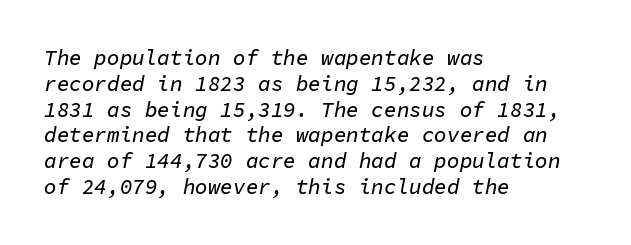
Q: Is the text italic (slanted)? A: Yes, it leans right by about 11 degrees.
Q: Is the text underlined? A: No.
Q: How is the paragraph aligned? A: Left-aligned.
Q: Is the spacing between letters normal or unusually wide? A: Normal.
